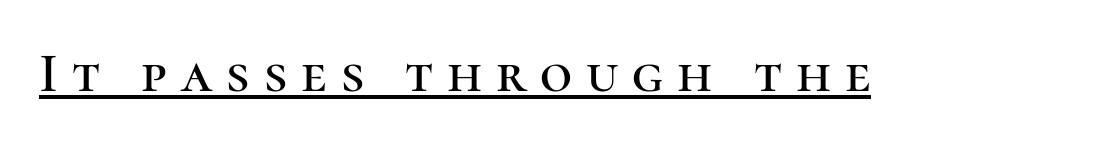
The image shows 56 px serif type, upright; set unusually wide letter spacing (+0.25 em), underlined; high stroke contrast and a medium x-height.
